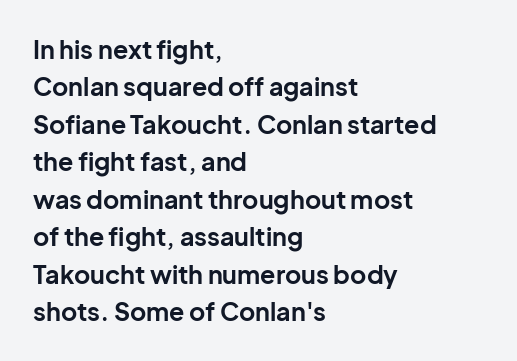
The image shows 25 px bold type, upright; set left-aligned, normal line spacing (1.5x), normal letter spacing, not underlined.
